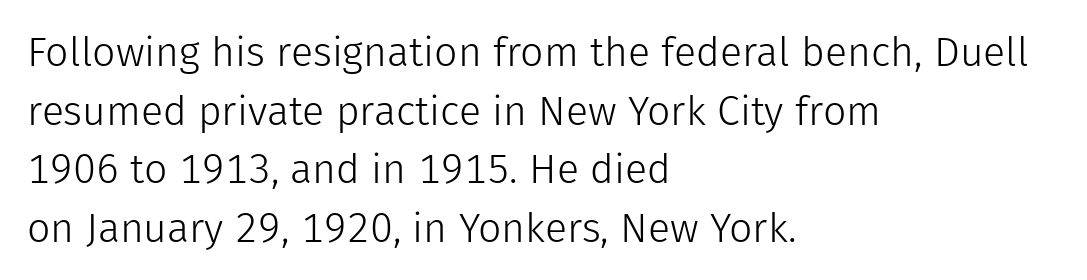
{"serif": "no", "italic": "no", "bold": "no", "weight": "light", "width": "normal", "stroke_contrast": "low", "x_height": "medium", "monospaced": "no", "underline": "no", "align": "left", "line_spacing": "normal", "line_spacing_ratio": 1.43, "letter_spacing": "normal", "letter_spacing_em": 0.0, "glyph_px": 41}
